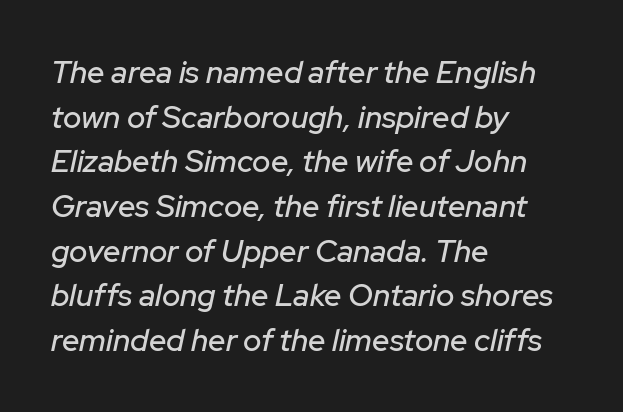
{"italic": "yes", "lean": "right", "slant_degrees": 12, "width": "normal", "stroke_contrast": "low", "x_height": "medium", "monospaced": "no", "underline": "no", "align": "left", "line_spacing": "normal", "line_spacing_ratio": 1.44, "letter_spacing": "normal", "letter_spacing_em": 0.0, "glyph_px": 31}
